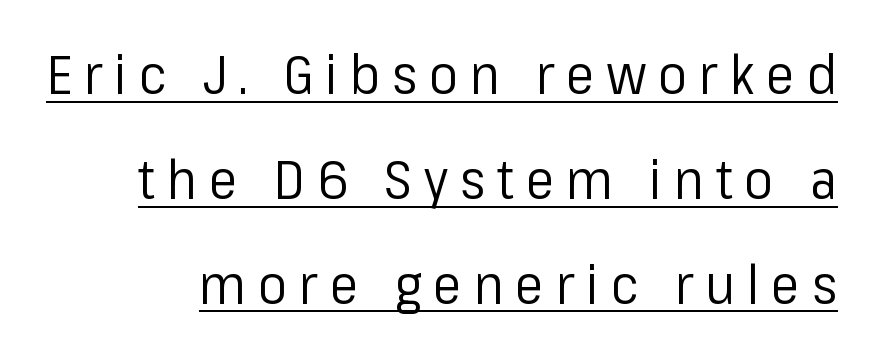
Q: Is the text bold? A: No.
Q: Is the text italic (slanted)? A: No, it is upright.
Q: Is the typeface a serif or a sans-serif typeface? A: Sans-serif.
Q: Is the text underlined? A: Yes.
Q: Is the spacing between letters normal or unusually wide? A: Unusually wide.
Q: Is the spacing between lines tight, normal or loose? A: Loose.
Q: Width (condensed, normal, or wide)? A: Normal.
Q: Stroke contrast? A: Low.
Q: x-height? A: Medium.
Q: Monospaced? A: No.
